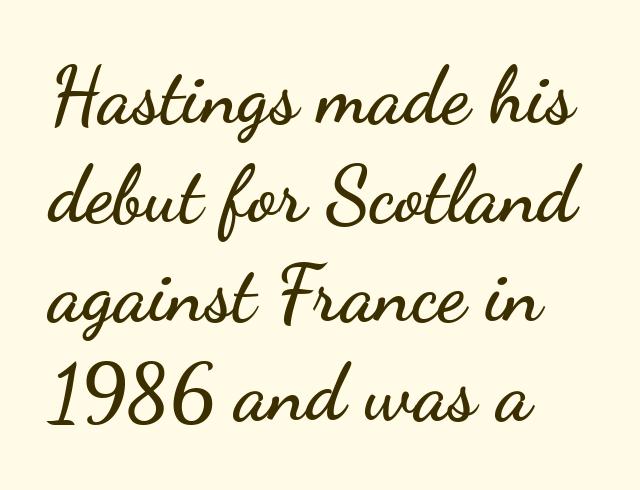
What kind of face is this? One without serifs — a sans. If you measured baseline to baseline, you'd find a middling distance. The lines in this sample share a left origin and differ only in where they stop.
